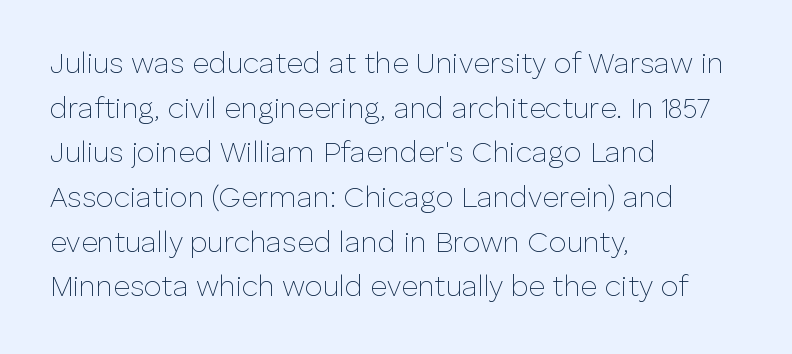
Q: Is the text bold? A: No.
Q: Is the text italic (slanted)? A: No, it is upright.
Q: Is the typeface a serif or a sans-serif typeface? A: Sans-serif.
Q: Is the text underlined? A: No.
Q: How is the paragraph aligned? A: Left-aligned.
Q: Is the spacing between letters normal or unusually wide? A: Normal.
Q: Is the spacing between lines tight, normal or loose? A: Normal.
Q: Width (condensed, normal, or wide)? A: Normal.
Q: Stroke contrast? A: Low.
Q: x-height? A: Medium.
Q: Monospaced? A: No.
